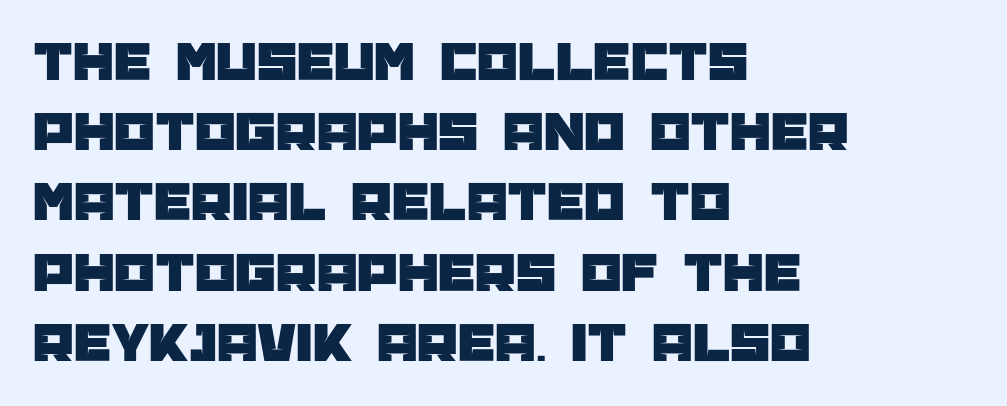
Q: Is the text italic (slanted)? A: No, it is upright.
Q: Is the typeface a serif or a sans-serif typeface? A: Sans-serif.
Q: Is the text underlined? A: No.
Q: How is the paragraph aligned? A: Left-aligned.
Q: Is the spacing between letters normal or unusually wide? A: Normal.
Q: Width (condensed, normal, or wide)? A: Normal.
Q: Stroke contrast? A: Low.
Q: x-height? A: Large.
Q: Monospaced? A: No.
